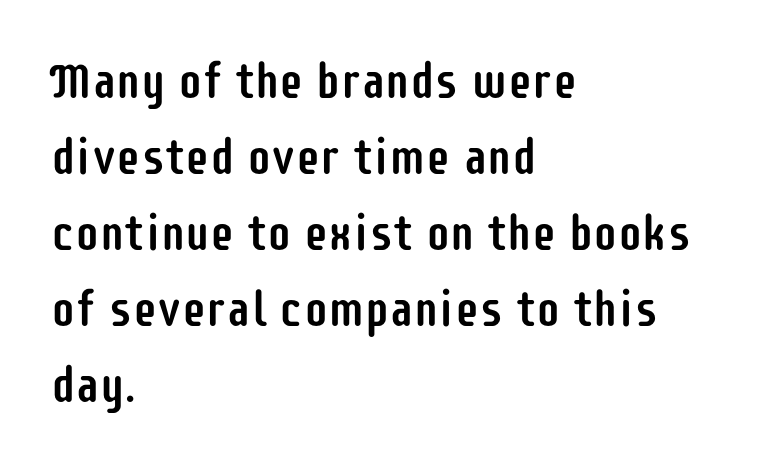
The image shows 49 px condensed sans-serif type, upright; set left-aligned, normal line spacing (1.55x), normal letter spacing, not underlined; low stroke contrast and a large x-height.
